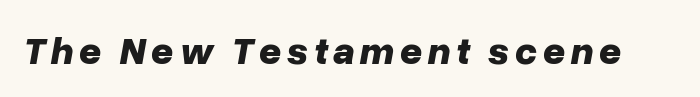
The face used here has the dense, thick strokes of a bold. The space directly below the letters is spotless. Think of a printed novel: that variable character pitch is what you see here. There's an unmistakable incline to the writing here.
